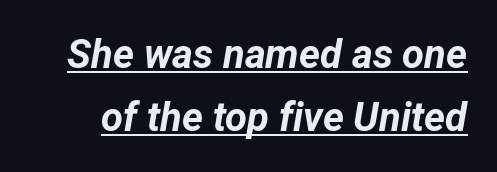
{"italic": "yes", "lean": "right", "slant_degrees": 12, "bold": "yes", "weight": "bold", "width": "normal", "stroke_contrast": "low", "x_height": "medium", "monospaced": "no", "underline": "yes", "line_spacing": "normal", "line_spacing_ratio": 1.58, "letter_spacing": "normal", "letter_spacing_em": 0.0, "glyph_px": 40}
